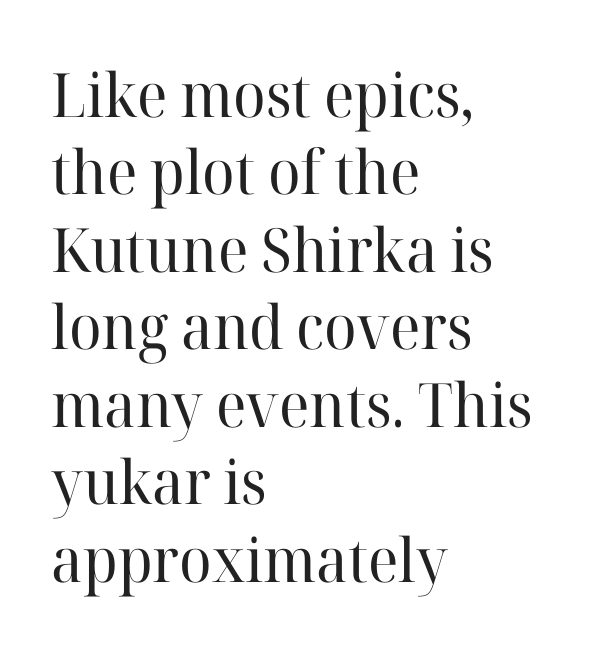
This rendering uses left alignment, leaving the right contour irregular. Each letter's strokes conclude with small projecting serifs. Short note: letters normally spaced. Looks like regular typesetting: each glyph gets only the width it needs. Glance below the letters and you will spot only blank space.
